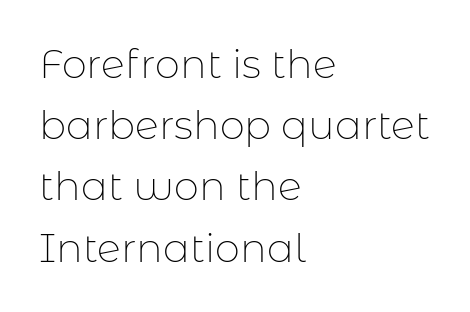
The image shows 40 px thin sans-serif type, upright; set left-aligned, normal line spacing (1.53x), normal letter spacing, not underlined; low stroke contrast and a medium x-height.
